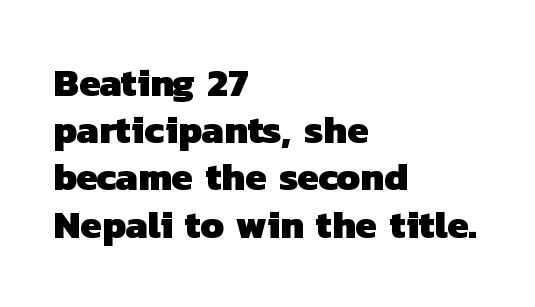
Q: Is the text bold? A: Yes.
Q: Is the typeface a serif or a sans-serif typeface? A: Sans-serif.
Q: Is the text underlined? A: No.
Q: How is the paragraph aligned? A: Left-aligned.
Q: Is the spacing between letters normal or unusually wide? A: Normal.
Q: Width (condensed, normal, or wide)? A: Normal.
Q: Stroke contrast? A: Low.
Q: x-height? A: Medium.
Q: Monospaced? A: No.
